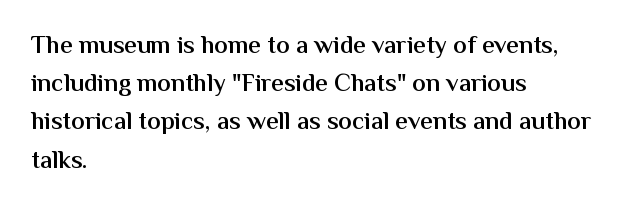
The image shows 25 px text type, upright; set left-aligned, normal line spacing (1.53x), normal letter spacing, not underlined.
